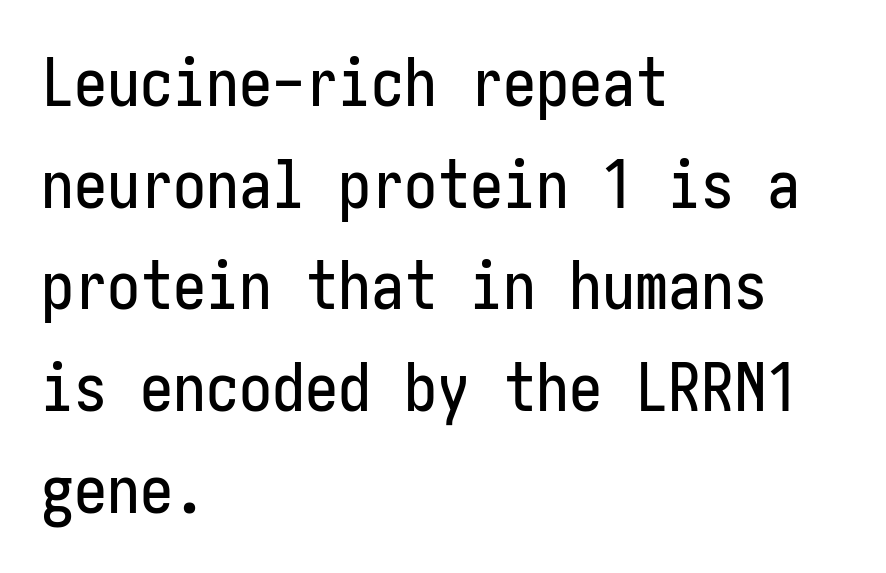
{"serif": "no", "italic": "no", "width": "condensed", "stroke_contrast": "low", "x_height": "medium", "underline": "no", "align": "left", "line_spacing": "normal", "line_spacing_ratio": 1.54, "letter_spacing": "normal", "letter_spacing_em": 0.0, "glyph_px": 66}
